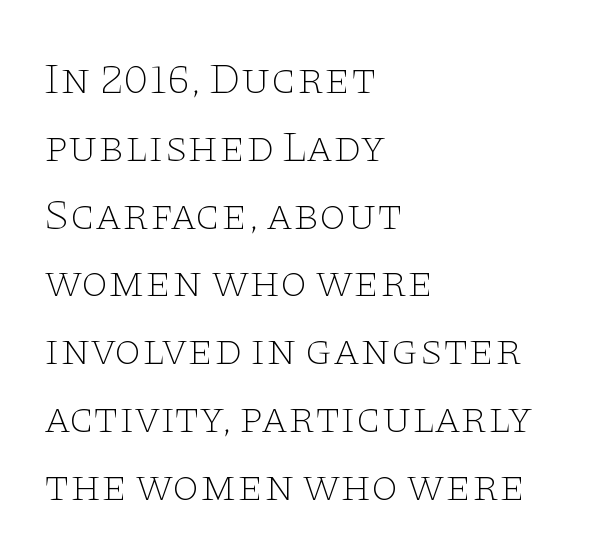
The image shows 44 px thin, wide serif type, upright; set left-aligned, normal line spacing (1.54x), normal letter spacing, not underlined; low stroke contrast and a large x-height.
